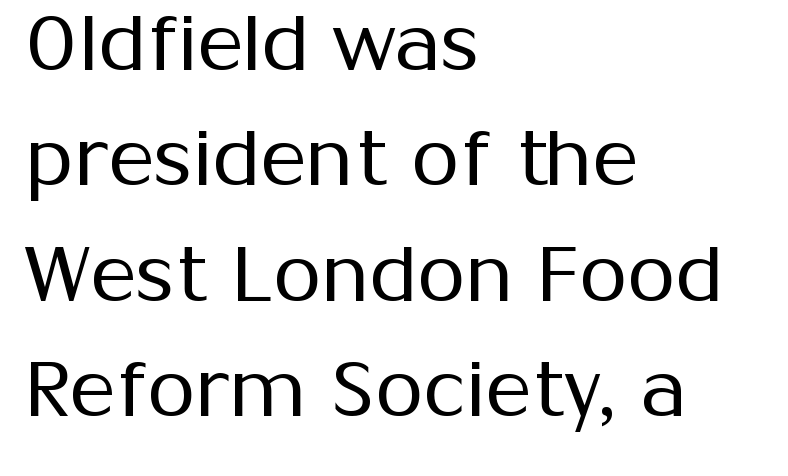
Posture: straight, roman, zero tilt. This is not heavy type; no bold has been used. Is this a fixed-width face? No — the glyphs have proportional, varying widths. The string is rendered with underlining switched off.
